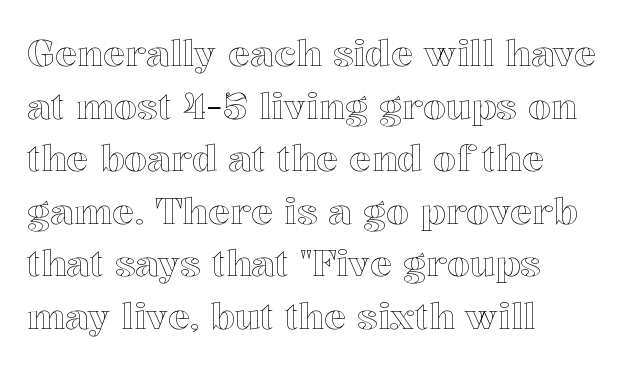
{"italic": "no", "width": "normal", "x_height": "medium", "monospaced": "no", "underline": "no", "align": "left", "line_spacing": "normal", "line_spacing_ratio": 1.42, "letter_spacing": "normal", "letter_spacing_em": 0.0, "glyph_px": 37}
